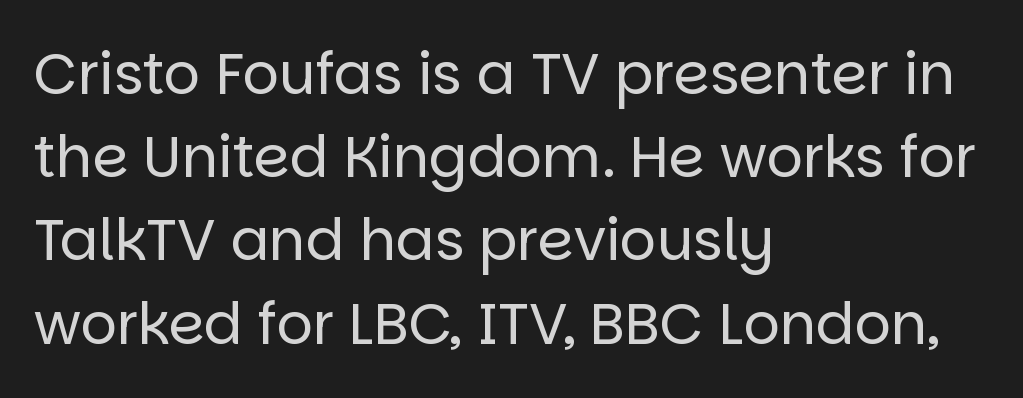
The letterforms sit at book weight or below. A bare baseline throughout the passage. These lines are rendered in a variable-pitch font. What stands out about the letter spacing? Nothing — it is the standard amount. These lines are set flush left with a ragged right edge. One glance says typical: line gaps are just what's usual.
